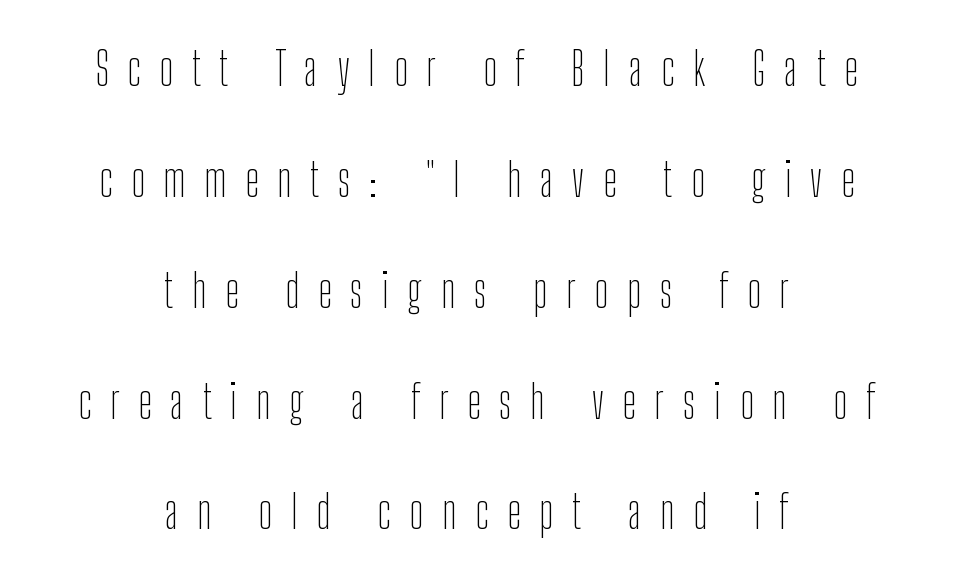
Q: Is the text bold? A: No.
Q: Is the text italic (slanted)? A: No, it is upright.
Q: Is the typeface a serif or a sans-serif typeface? A: Sans-serif.
Q: Is the text underlined? A: No.
Q: How is the paragraph aligned? A: Centered.
Q: Is the spacing between letters normal or unusually wide? A: Unusually wide.
Q: Is the spacing between lines tight, normal or loose? A: Loose.
Q: Width (condensed, normal, or wide)? A: Condensed.
Q: Stroke contrast? A: Low.
Q: x-height? A: Medium.
Q: Monospaced? A: No.
